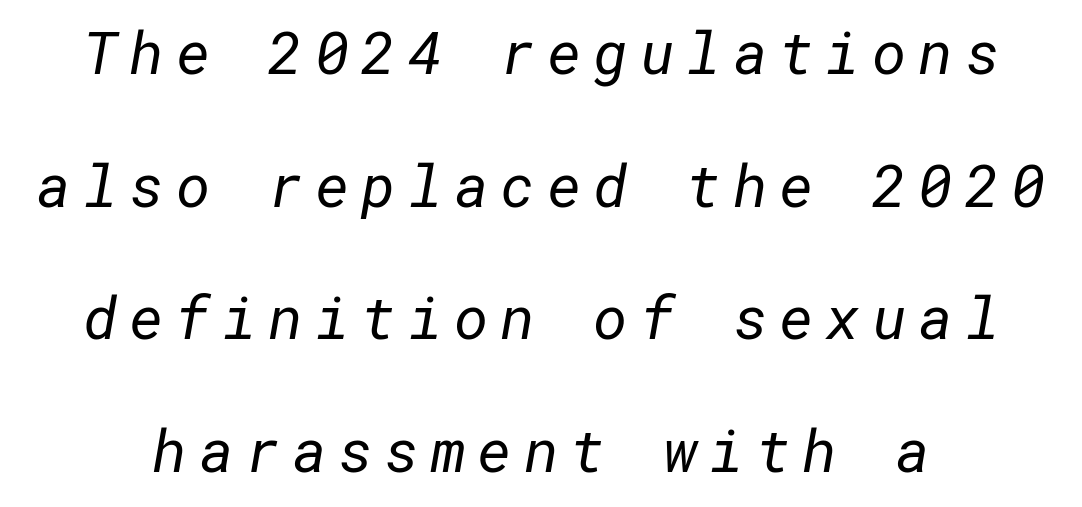
The space directly below the letters is spotless. The strokes are not fattened; the text isn't bold. Each new line begins a long way beneath the previous one. No feet cap the strokes, marking this as sans-serif type.
